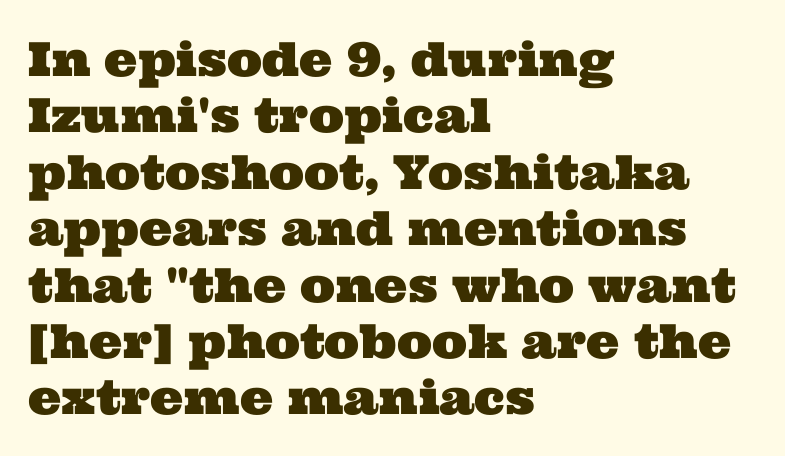
The image shows 47 px wide serif type; set left-aligned, line spacing 1.2x, normal letter spacing, not underlined; medium stroke contrast and a medium x-height.
